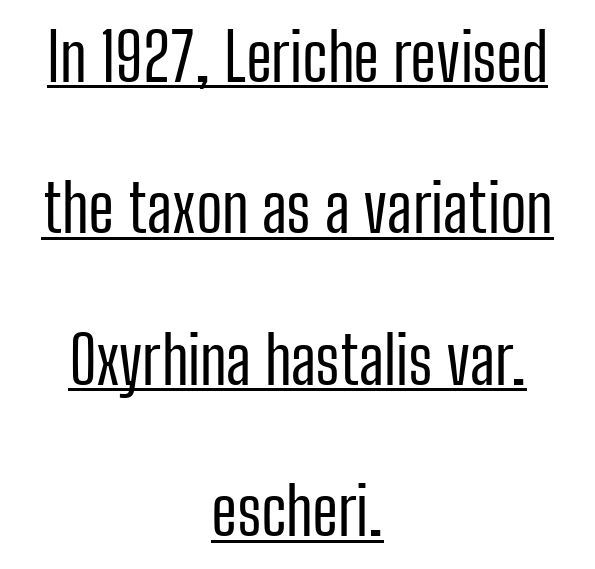
{"serif": "no", "italic": "no", "bold": "no", "weight": "regular", "width": "condensed", "stroke_contrast": "low", "x_height": "medium", "monospaced": "no", "underline": "yes", "align": "center", "line_spacing": "loose", "line_spacing_ratio": 2.33, "letter_spacing": "normal", "letter_spacing_em": 0.0, "glyph_px": 65}
